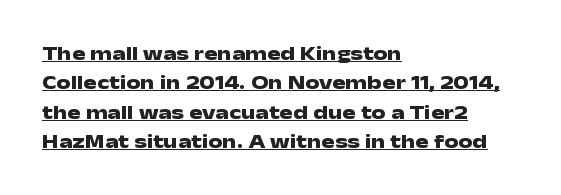
The image shows 20 px bold type, upright; set left-aligned, normal line spacing (1.47x), normal letter spacing, underlined.
